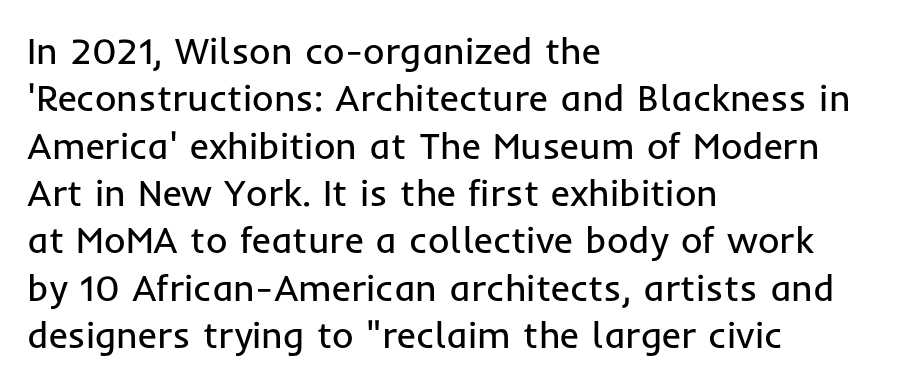
How would I describe the line gaps? Plain and ordinary. Check under the words: just untouched page. Glyph-to-glyph distance matches everyday printed text. Nope, no serifs anywhere on these letters.
